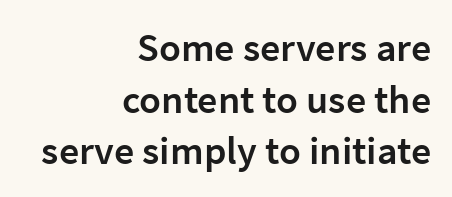
Q: Is the text bold? A: Semi-bold.
Q: Is the text italic (slanted)? A: No, it is upright.
Q: Is the typeface a serif or a sans-serif typeface? A: Sans-serif.
Q: Is the text underlined? A: No.
Q: How is the paragraph aligned? A: Right-aligned.
Q: Is the spacing between letters normal or unusually wide? A: Normal.
Q: Is the spacing between lines tight, normal or loose? A: Normal.
Q: Width (condensed, normal, or wide)? A: Normal.
Q: Stroke contrast? A: Low.
Q: x-height? A: Medium.
Q: Monospaced? A: No.
